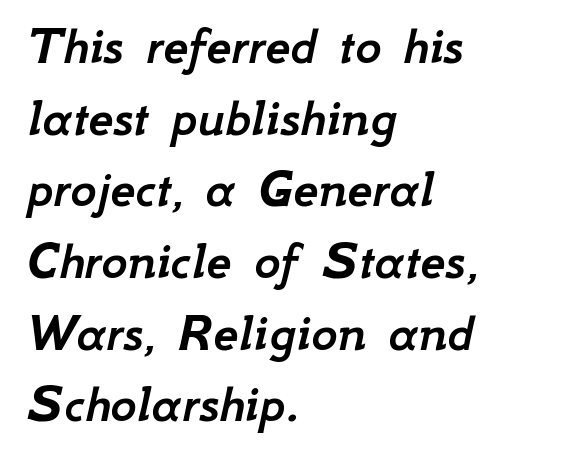
{"italic": "yes", "lean": "right", "slant_degrees": 12, "width": "normal", "stroke_contrast": "low", "x_height": "small", "monospaced": "no", "underline": "no", "align": "left", "line_spacing": "normal", "line_spacing_ratio": 1.28, "letter_spacing": "normal", "letter_spacing_em": 0.0, "glyph_px": 56}
